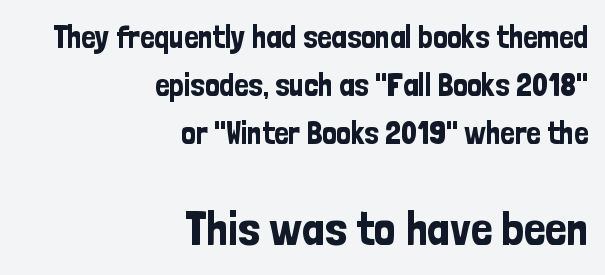
Q: Is the text italic (slanted)? A: No, it is upright.
Q: Is the typeface a serif or a sans-serif typeface? A: Sans-serif.
Q: Is the text underlined? A: No.
Q: How is the paragraph aligned? A: Right-aligned.
Q: Is the spacing between letters normal or unusually wide? A: Normal.
Q: Is the spacing between lines tight, normal or loose? A: Normal.
Q: Which block of text is set in a larger size, the first (top) or the second (bottom)? A: The second (bottom) one.
Q: Width (condensed, normal, or wide)? A: Condensed.
Q: Stroke contrast? A: Low.
Q: x-height? A: Medium.
Q: Monospaced? A: No.
